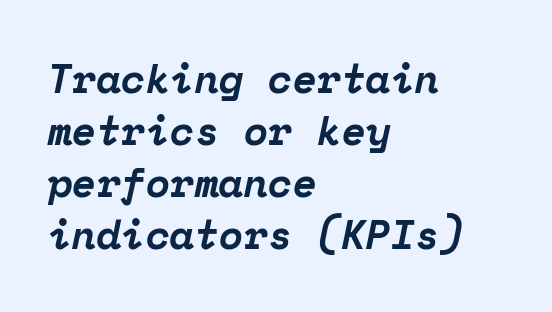
Quick note: italic. This block has exactly the height ordinary leading produces. These lines are composed in type with serifs. Nobody drew a line under any word here. What stands out about the letter spacing? Nothing — it is the standard amount. The paragraph has a hard left edge and a soft right edge.
